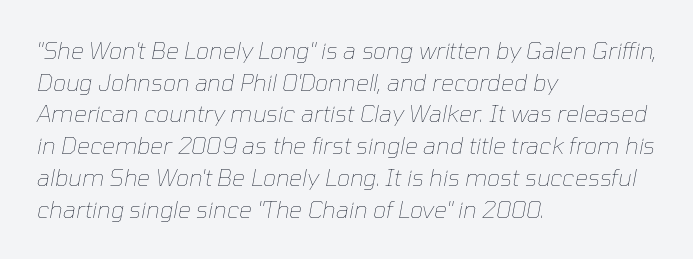
The image shows 23 px text type, italic (leaning right); set left-aligned, normal line spacing (1.38x), normal letter spacing, not underlined.
